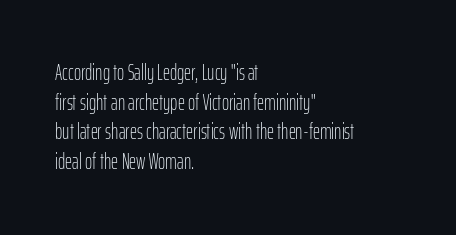
Q: Is the text bold? A: No.
Q: Is the text italic (slanted)? A: No, it is upright.
Q: Is the text underlined? A: No.
Q: How is the paragraph aligned? A: Left-aligned.
Q: Is the spacing between letters normal or unusually wide? A: Normal.
Q: Is the spacing between lines tight, normal or loose? A: Normal.
